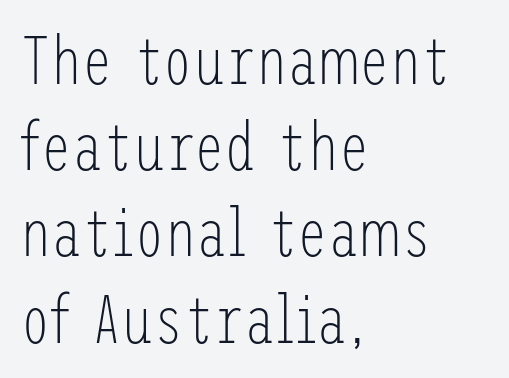
{"serif": "no", "italic": "no", "bold": "no", "weight": "light", "width": "condensed", "stroke_contrast": "low", "x_height": "medium", "underline": "no", "align": "left", "line_spacing": "normal", "line_spacing_ratio": 1.25, "letter_spacing": "normal", "letter_spacing_em": 0.0, "glyph_px": 69}
